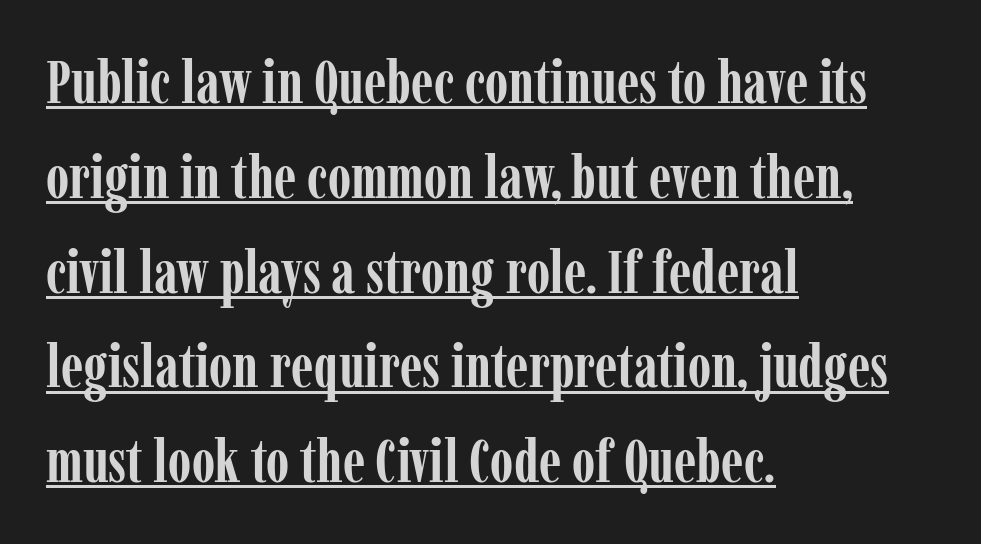
Is there much room between lines? A standard amount, neither cramped nor airy. Does the weight exceed regular? Yes, all the way to bold. The paragraph shown leans on its left margin. Looks like regular typesetting: each glyph gets only the width it needs.
